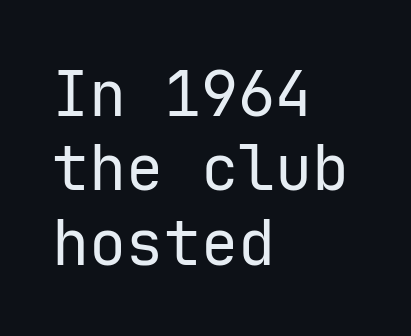
The image shows 62 px regular-weight sans-serif type, upright, monospaced; set left-aligned, line spacing 1.2x, normal letter spacing, not underlined; low stroke contrast and a medium x-height.
